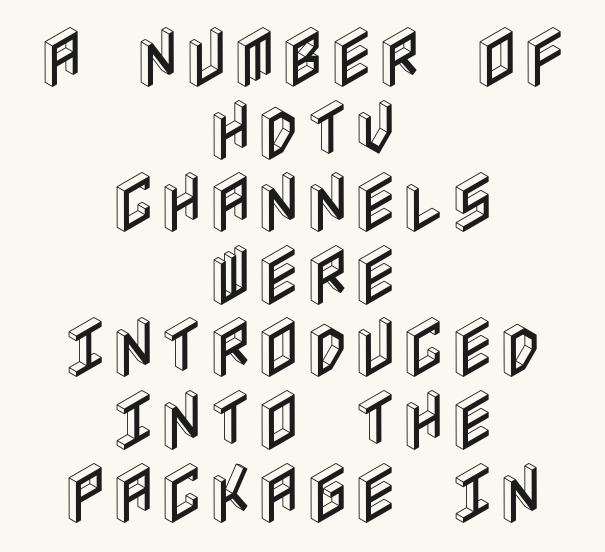
The image shows 66 px condensed type, upright; set centered, tight line spacing (1.1x), normal letter spacing, not underlined; a large x-height.
